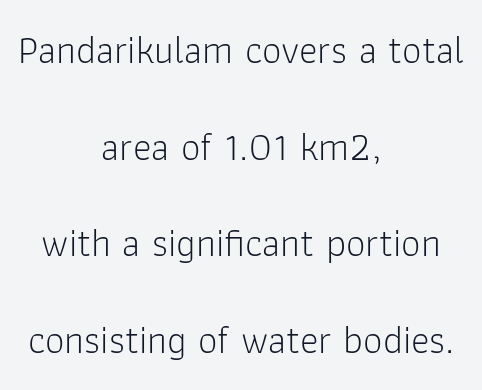
A typesetter would call this proportional, since set widths differ per character. Visually the block forms a symmetrical silhouette, jagged on both flanks. The passage shown is not underscored anywhere. Every stem runs plumb, perpendicular to the baseline. This reads as an unemphasized weight, regular at the heaviest.
